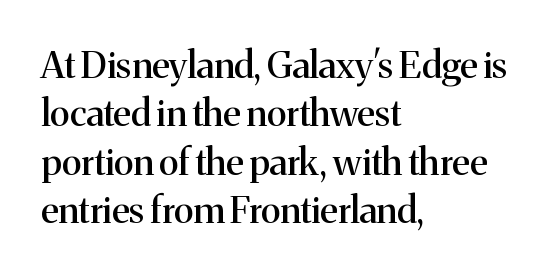
Each letter keeps its own natural width here, so spacing adapts to shape. Ascenders rise straight up at ninety degrees. Notice how descenders clear the ascenders below comfortably — that's standard leading. Anything drawn beneath the words? Only blank space. Are there feet on the stems? There are — it's a serif.
